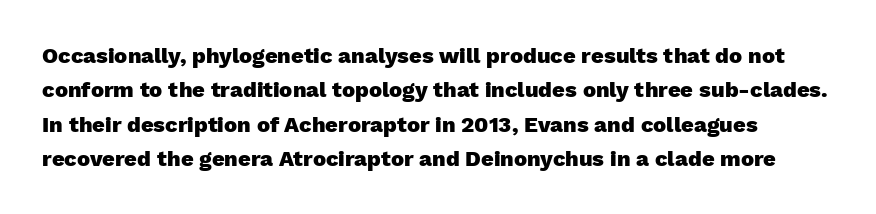
The image shows 22 px bold type, upright; set normal line spacing (1.56x), normal letter spacing, not underlined.
